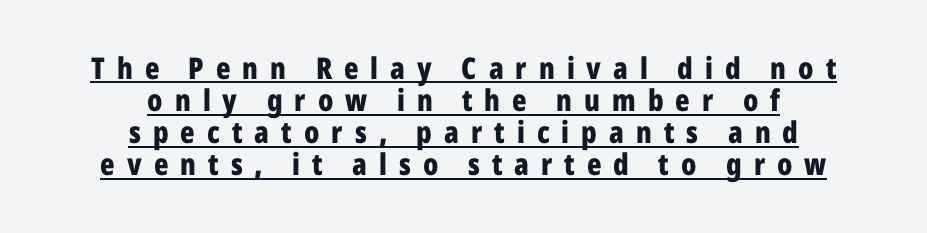
Q: Is the text bold? A: Yes.
Q: Is the text italic (slanted)? A: No, it is upright.
Q: Is the typeface a serif or a sans-serif typeface? A: Sans-serif.
Q: Is the text underlined? A: Yes.
Q: How is the paragraph aligned? A: Centered.
Q: Is the spacing between letters normal or unusually wide? A: Unusually wide.
Q: Is the spacing between lines tight, normal or loose? A: Tight.
Q: Width (condensed, normal, or wide)? A: Condensed.
Q: Stroke contrast? A: Low.
Q: x-height? A: Medium.
Q: Monospaced? A: No.
